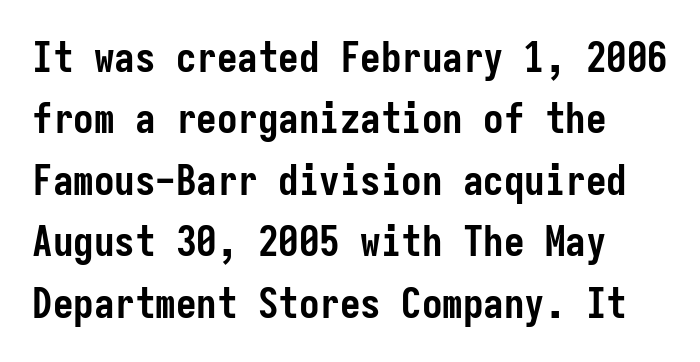
Q: Is the text bold? A: Yes.
Q: Is the text italic (slanted)? A: No, it is upright.
Q: Is the typeface a serif or a sans-serif typeface? A: Sans-serif.
Q: Is the text underlined? A: No.
Q: Is the spacing between letters normal or unusually wide? A: Normal.
Q: Is the spacing between lines tight, normal or loose? A: Normal.
Q: Width (condensed, normal, or wide)? A: Condensed.
Q: Stroke contrast? A: Low.
Q: x-height? A: Medium.
Q: Monospaced? A: Yes.
